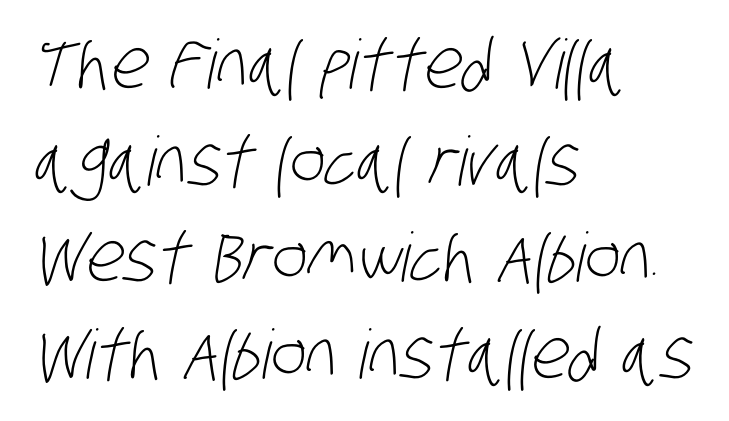
Q: Is the text bold? A: No.
Q: Is the typeface a serif or a sans-serif typeface? A: Sans-serif.
Q: Is the text underlined? A: No.
Q: How is the paragraph aligned? A: Left-aligned.
Q: Is the spacing between letters normal or unusually wide? A: Normal.
Q: Is the spacing between lines tight, normal or loose? A: Normal.
Q: Width (condensed, normal, or wide)? A: Condensed.
Q: Stroke contrast? A: Low.
Q: x-height? A: Large.
Q: Monospaced? A: No.
